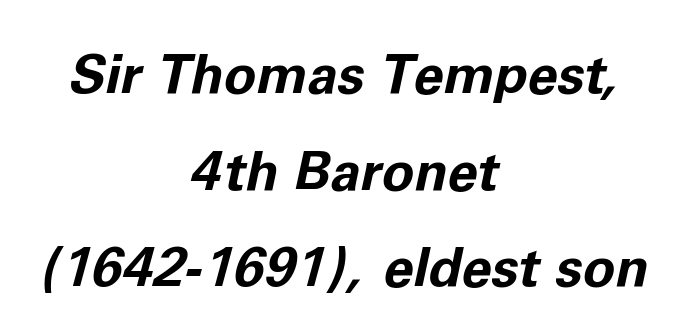
Q: Is the text bold? A: Yes.
Q: Is the text italic (slanted)? A: Yes, it leans right by about 11 degrees.
Q: Is the text underlined? A: No.
Q: How is the paragraph aligned? A: Centered.
Q: Is the spacing between letters normal or unusually wide? A: Normal.
Q: Width (condensed, normal, or wide)? A: Normal.
Q: Stroke contrast? A: Low.
Q: x-height? A: Medium.
Q: Monospaced? A: No.
